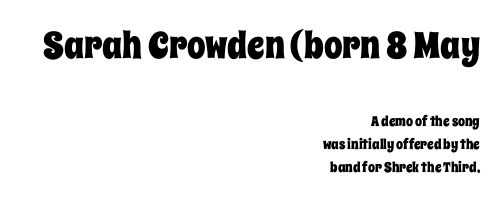
Casual observation: everything's shoved over to the right. Typesetter's note — upper block bumped up in size, lower block left smaller. There is no visible air inserted between adjacent glyphs. The typography opts for an upright posture over an oblique one. Spacing verdict: proportional, widths tailored to each character.
